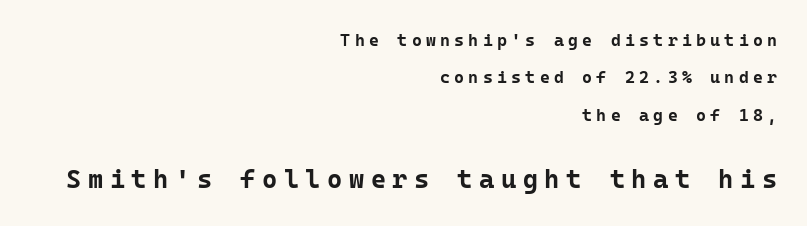
{"italic": "no", "bold": "yes", "underline": "no", "align": "right", "line_spacing": "loose", "line_spacing_ratio": 2.2, "letter_spacing": "wide", "letter_spacing_em": 0.25, "larger_block": "second", "size_ratio": 1.53, "glyph_px": 26}
